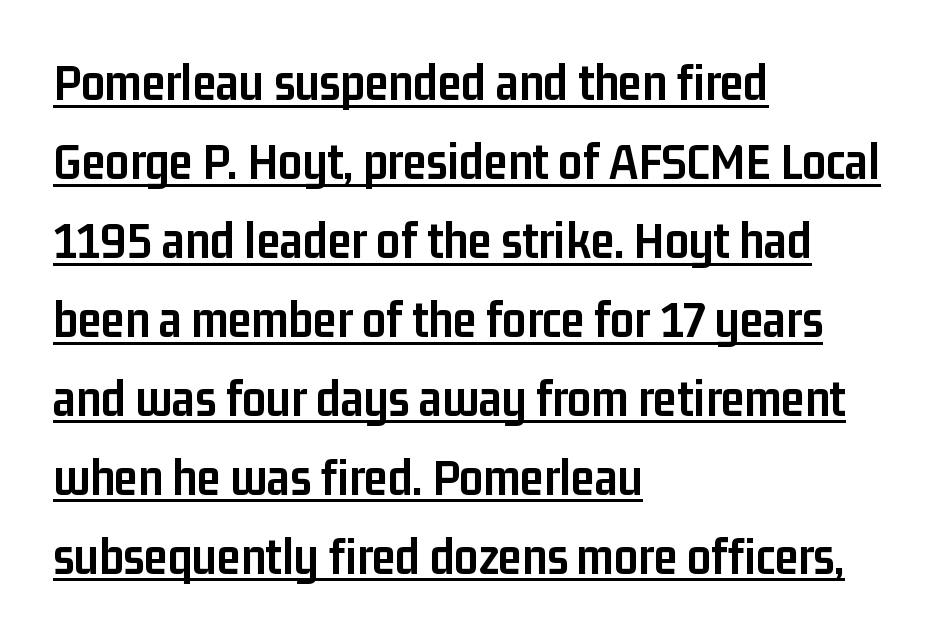
The image shows 53 px semibold, condensed sans-serif type, upright; set left-aligned, normal line spacing (1.49x), normal letter spacing, underlined; low stroke contrast and a medium x-height.
